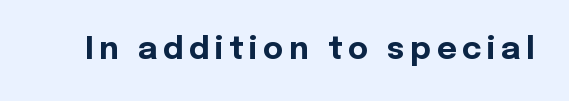
{"serif": "no", "italic": "no", "bold": "yes", "weight": "bold", "width": "normal", "x_height": "medium", "monospaced": "no", "underline": "no", "glyph_px": 31}
